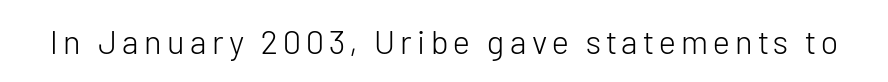
The image shows 33 px light sans-serif type, upright; set not underlined; low stroke contrast and a medium x-height.
